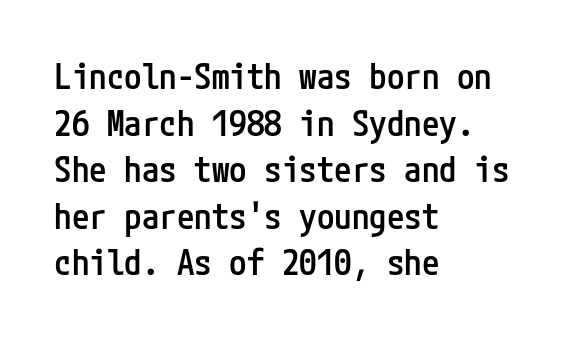
Q: Is the text bold? A: Semi-bold.
Q: Is the text italic (slanted)? A: No, it is upright.
Q: Is the typeface a serif or a sans-serif typeface? A: Sans-serif.
Q: Is the text underlined? A: No.
Q: How is the paragraph aligned? A: Left-aligned.
Q: Is the spacing between letters normal or unusually wide? A: Normal.
Q: Is the spacing between lines tight, normal or loose? A: Normal.
Q: Width (condensed, normal, or wide)? A: Condensed.
Q: Stroke contrast? A: Low.
Q: x-height? A: Medium.
